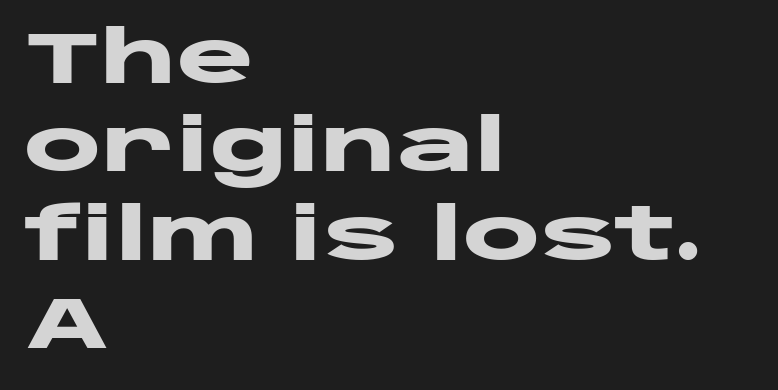
The image shows 73 px heavy, wide sans-serif type, upright; set left-aligned, line spacing 1.21x, normal letter spacing, not underlined; low stroke contrast and a large x-height.
